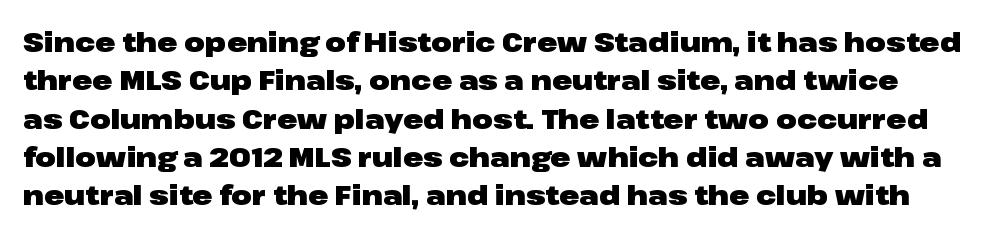
{"italic": "no", "bold": "yes", "underline": "no", "line_spacing": "normal", "line_spacing_ratio": 1.42, "letter_spacing": "normal", "letter_spacing_em": 0.0, "glyph_px": 27}
